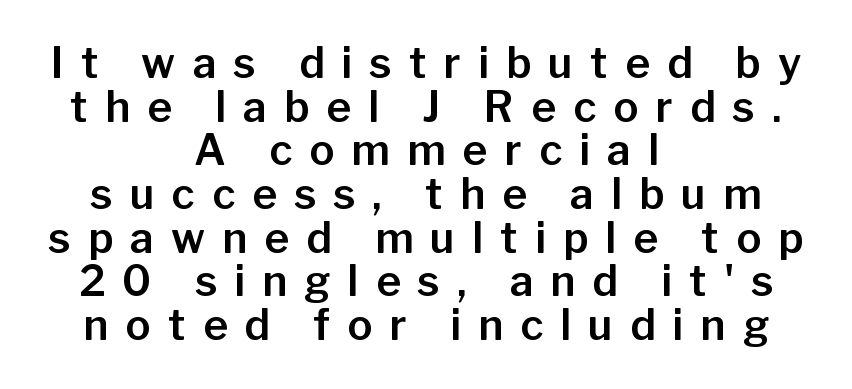
Tracking here is generous; glyphs stand well apart from one another. Are there feet on the stems? There aren't — it's a sans. Tightly led — the rows are bunched. The letters advance in unequal steps, a hallmark of proportional type. Underline: absent.
